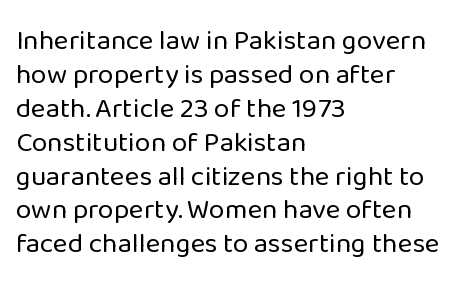
The image shows 28 px regular-weight sans-serif type, upright; set left-aligned, line spacing 1.21x, normal letter spacing, not underlined; low stroke contrast and a medium x-height.
